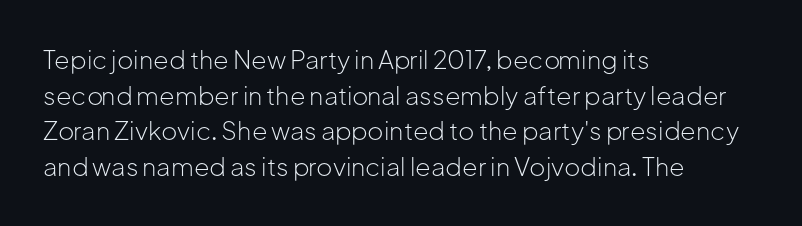
The image shows 25 px text type, upright; set left-aligned, normal line spacing (1.43x), normal letter spacing, not underlined.
